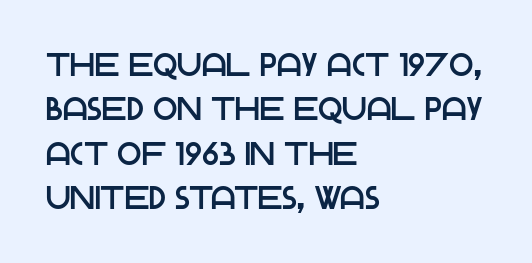
{"serif": "no", "italic": "no", "width": "normal", "stroke_contrast": "low", "x_height": "large", "monospaced": "no", "underline": "no", "align": "left", "line_spacing": "normal", "line_spacing_ratio": 1.39, "letter_spacing": "normal", "letter_spacing_em": 0.0, "glyph_px": 32}
